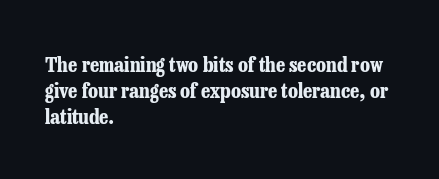
The image shows 21 px bold type, upright; set left-aligned, normal line spacing (1.25x), normal letter spacing, not underlined.
